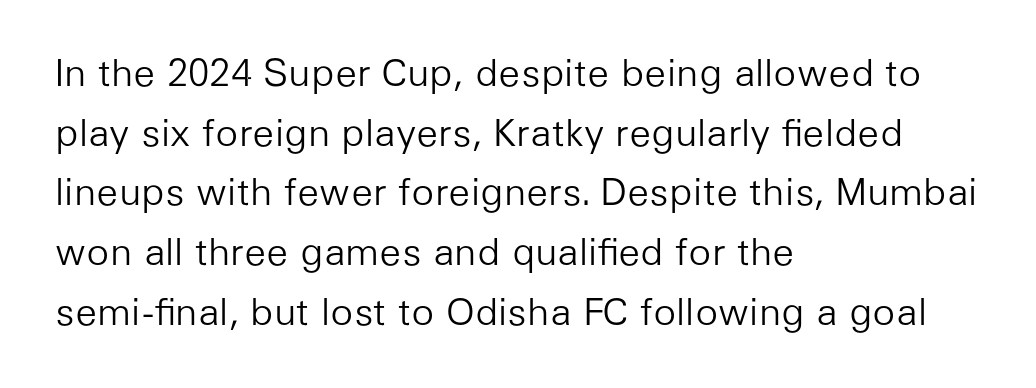
{"serif": "no", "italic": "no", "bold": "no", "weight": "light", "width": "normal", "stroke_contrast": "low", "x_height": "medium", "monospaced": "no", "underline": "no", "align": "left", "line_spacing": "normal", "line_spacing_ratio": 1.57, "letter_spacing": "normal", "letter_spacing_em": 0.0, "glyph_px": 38}
